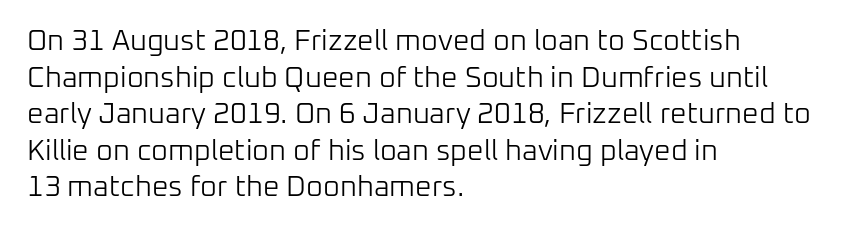
Alignment: flush left. Is the stroke heavy? The answer is a plain regular-or-lighter. These lines are rendered in a variable-pitch font. Lines of text with bare space underneath. Does extra space separate the letters? No, they use regular spacing.
